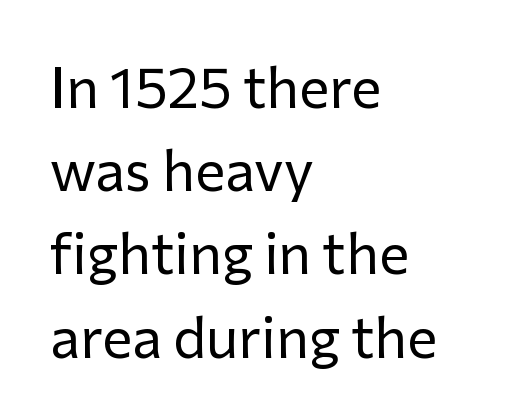
The image shows 57 px regular-weight sans-serif type, upright; set left-aligned, normal line spacing (1.46x), normal letter spacing, not underlined; low stroke contrast and a medium x-height.
